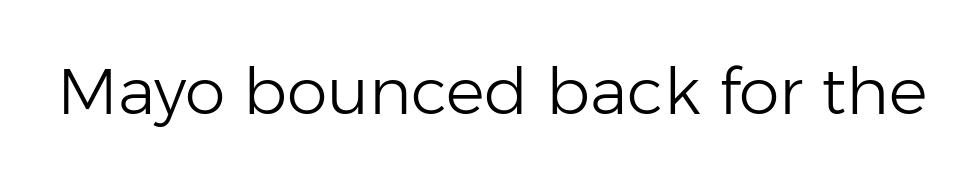
Q: Is the text bold? A: No.
Q: Is the text italic (slanted)? A: No, it is upright.
Q: Is the typeface a serif or a sans-serif typeface? A: Sans-serif.
Q: Is the text underlined? A: No.
Q: Is the spacing between letters normal or unusually wide? A: Normal.
Q: Width (condensed, normal, or wide)? A: Normal.
Q: Stroke contrast? A: Low.
Q: x-height? A: Medium.
Q: Monospaced? A: No.
